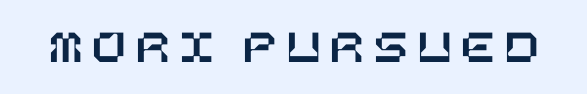
The image shows 49 px text type, upright; set unusually wide letter spacing (+0.21 em), not underlined; low stroke contrast and a large x-height.
